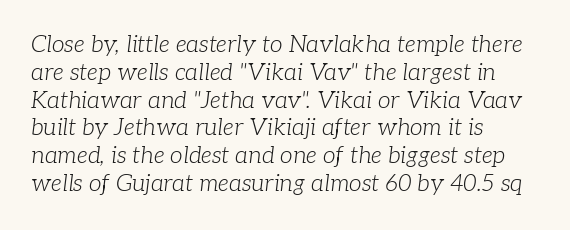
{"italic": "yes", "lean": "right", "slant_degrees": 7, "bold": "no", "underline": "no", "align": "left", "line_spacing_ratio": 1.21, "letter_spacing": "normal", "letter_spacing_em": 0.0, "glyph_px": 23}
